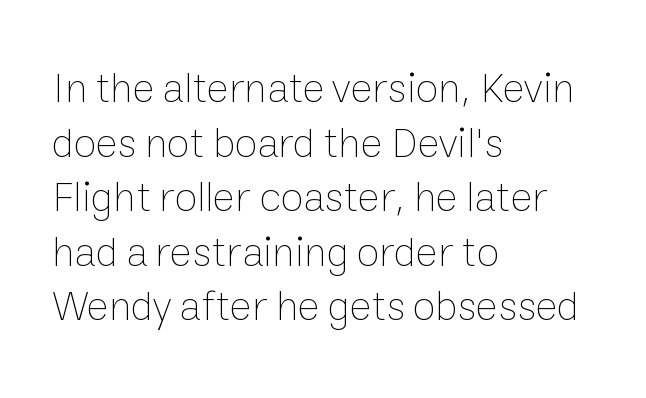
The image shows 42 px thin type, upright; set left-aligned, normal line spacing (1.3x), normal letter spacing, not underlined; low stroke contrast and a medium x-height.
